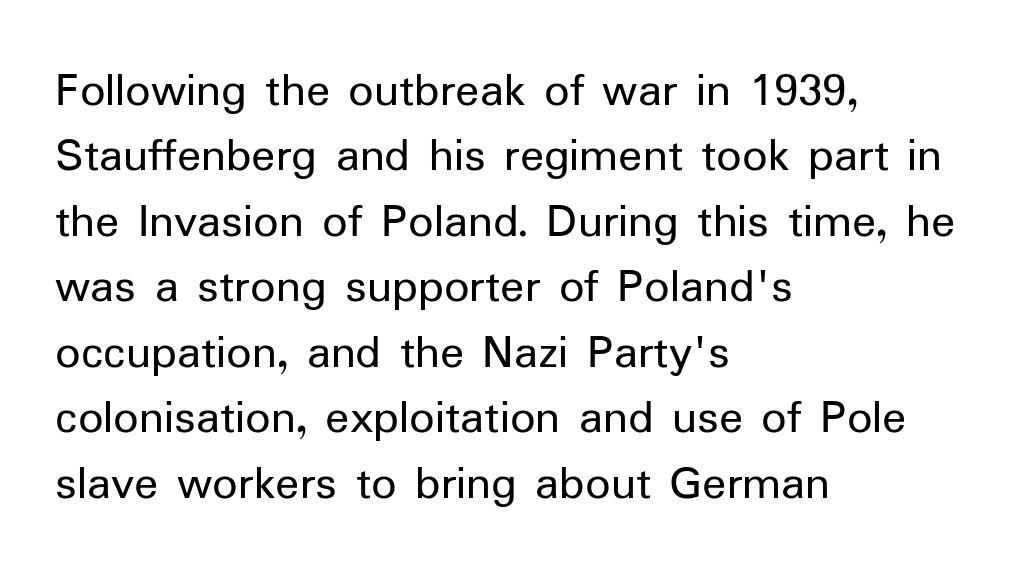
Q: Is the text bold? A: No.
Q: Is the text italic (slanted)? A: No, it is upright.
Q: Is the typeface a serif or a sans-serif typeface? A: Sans-serif.
Q: Is the text underlined? A: No.
Q: How is the paragraph aligned? A: Left-aligned.
Q: Is the spacing between letters normal or unusually wide? A: Normal.
Q: Is the spacing between lines tight, normal or loose? A: Normal.
Q: Width (condensed, normal, or wide)? A: Normal.
Q: Stroke contrast? A: Low.
Q: x-height? A: Medium.
Q: Monospaced? A: No.
